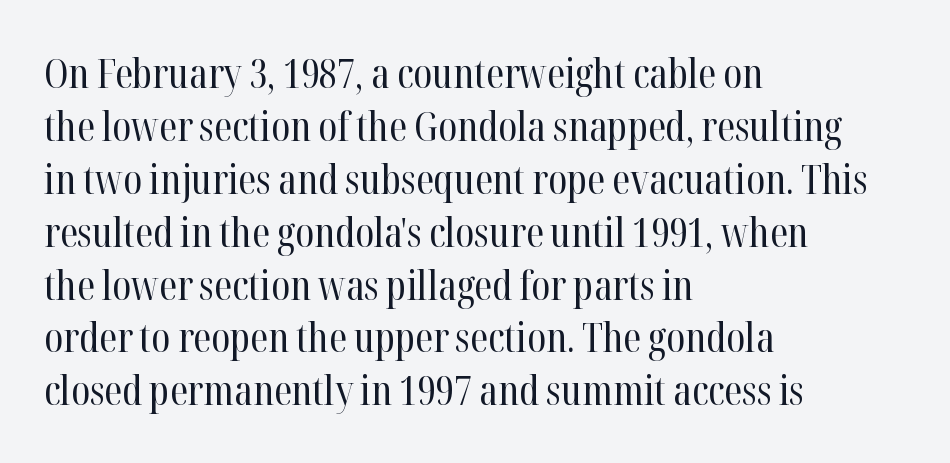
The image shows 41 px regular-weight, condensed serif type, upright; set left-aligned, normal line spacing (1.29x), normal letter spacing, not underlined; high stroke contrast and a medium x-height.
